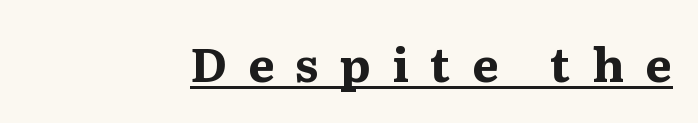
The image shows 47 px bold serif type, upright; set right-aligned, unusually wide letter spacing (+0.45 em), underlined; medium stroke contrast and a medium x-height.
